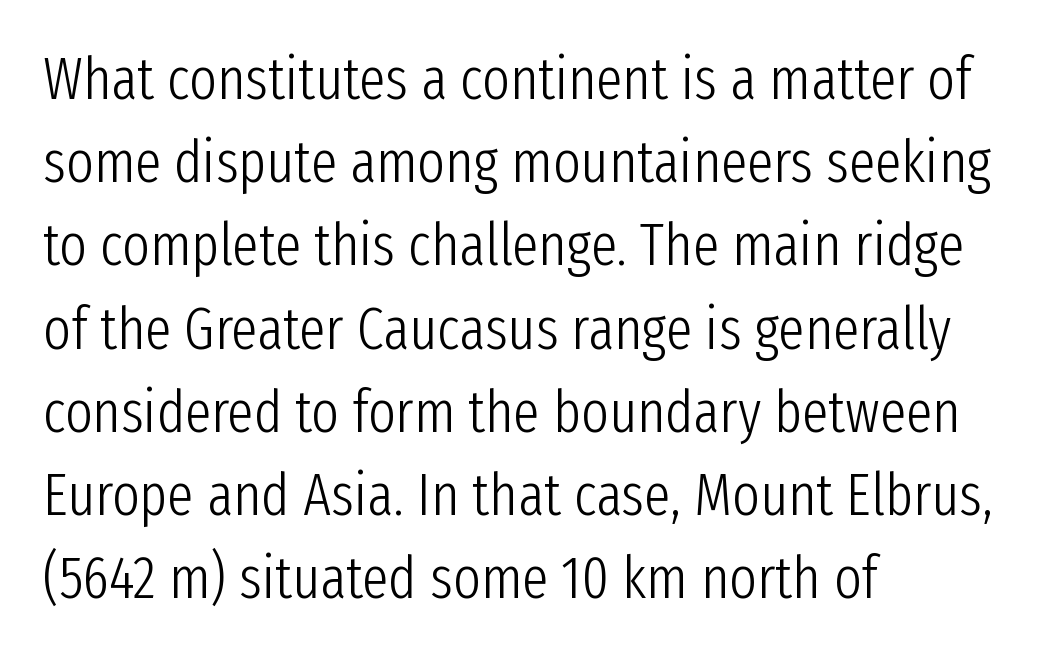
Q: Is the text bold? A: No.
Q: Is the text italic (slanted)? A: No, it is upright.
Q: Is the typeface a serif or a sans-serif typeface? A: Sans-serif.
Q: Is the text underlined? A: No.
Q: How is the paragraph aligned? A: Left-aligned.
Q: Is the spacing between letters normal or unusually wide? A: Normal.
Q: Is the spacing between lines tight, normal or loose? A: Normal.
Q: Width (condensed, normal, or wide)? A: Condensed.
Q: Stroke contrast? A: Low.
Q: x-height? A: Medium.
Q: Monospaced? A: No.
